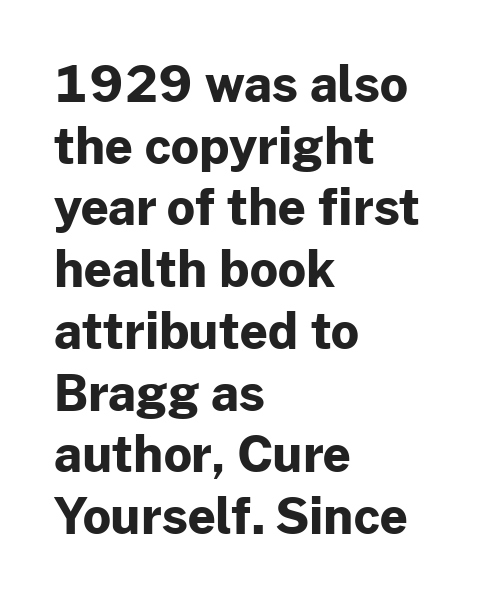
The image shows 49 px bold sans-serif type, upright; set left-aligned, normal line spacing (1.26x), normal letter spacing, not underlined; low stroke contrast and a medium x-height.
